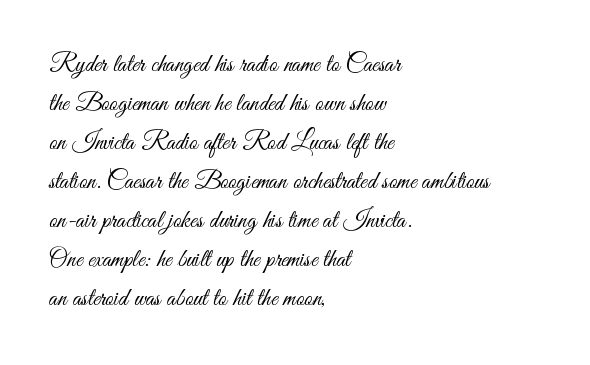
Q: Is the text bold? A: No.
Q: Is the text italic (slanted)? A: Yes.
Q: Is the text underlined? A: No.
Q: How is the paragraph aligned? A: Left-aligned.
Q: Is the spacing between letters normal or unusually wide? A: Normal.
Q: Is the spacing between lines tight, normal or loose? A: Normal.
